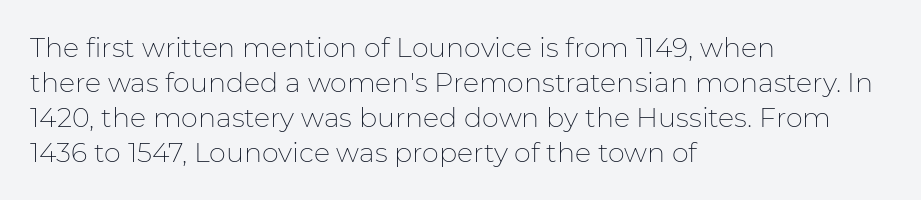
The image shows 27 px text type, upright; set left-aligned, normal line spacing (1.3x), normal letter spacing, not underlined.
